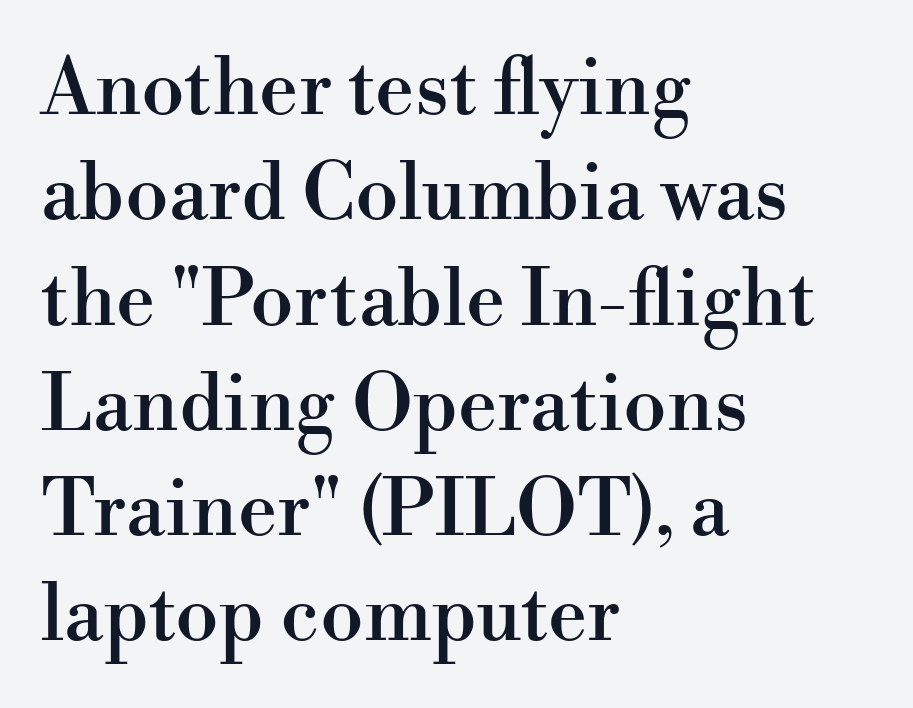
Look at the tracking — it's just the regular setting, nothing added. The rendering anchors every line to the left-hand side. What's the leading like? Ordinary, nothing unusual. What kind of face is this? One with serifs. Descender tails drop into unmarked territory. The lettering holds an erect, upright posture throughout.
